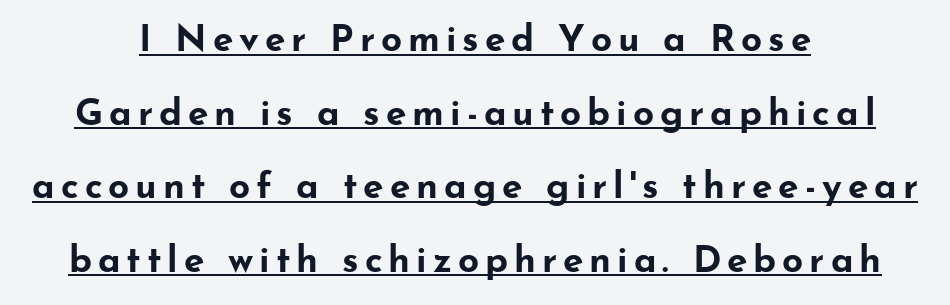
{"serif": "no", "italic": "no", "bold": "yes", "weight": "bold", "width": "wide", "stroke_contrast": "low", "x_height": "small", "monospaced": "no", "underline": "yes", "align": "center", "line_spacing": "loose", "line_spacing_ratio": 1.99, "glyph_px": 37}
